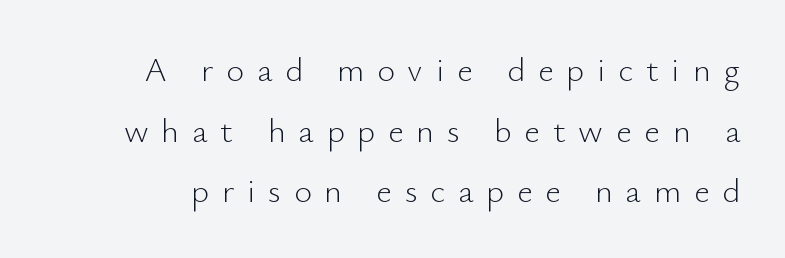
Q: Is the text bold? A: No.
Q: Is the text italic (slanted)? A: No, it is upright.
Q: Is the typeface a serif or a sans-serif typeface? A: Sans-serif.
Q: Is the text underlined? A: No.
Q: Is the spacing between letters normal or unusually wide? A: Unusually wide.
Q: Width (condensed, normal, or wide)? A: Normal.
Q: Stroke contrast? A: Low.
Q: x-height? A: Small.
Q: Monospaced? A: No.
